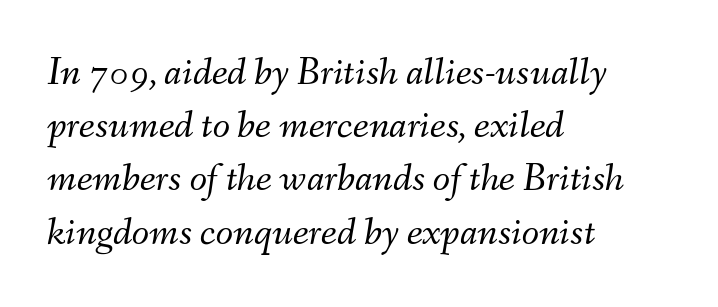
Decoration check: the copy has no underline. Is this a fixed-width face? No — the glyphs have proportional, varying widths. The designer left line spacing at the default. In terms of letterspacing, this is plain default setting.
